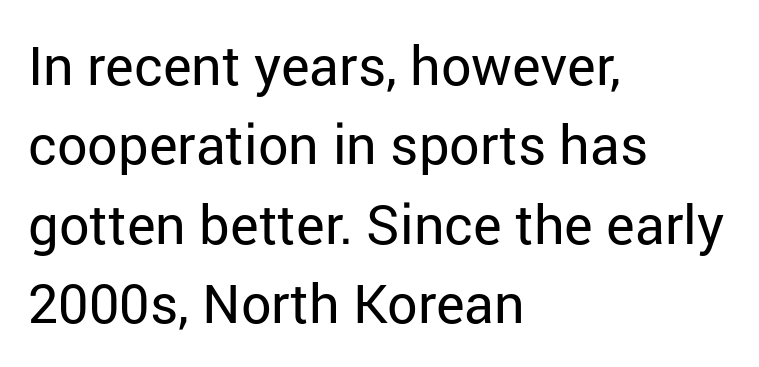
{"serif": "no", "italic": "no", "bold": "no", "weight": "regular", "width": "normal", "stroke_contrast": "low", "x_height": "medium", "monospaced": "no", "underline": "no", "align": "left", "line_spacing": "normal", "line_spacing_ratio": 1.47, "letter_spacing": "normal", "letter_spacing_em": 0.0, "glyph_px": 54}
